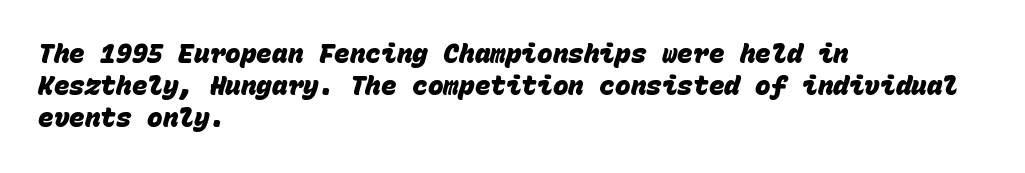
The image shows 26 px bold type; set left-aligned, line spacing 1.24x, normal letter spacing, not underlined.
